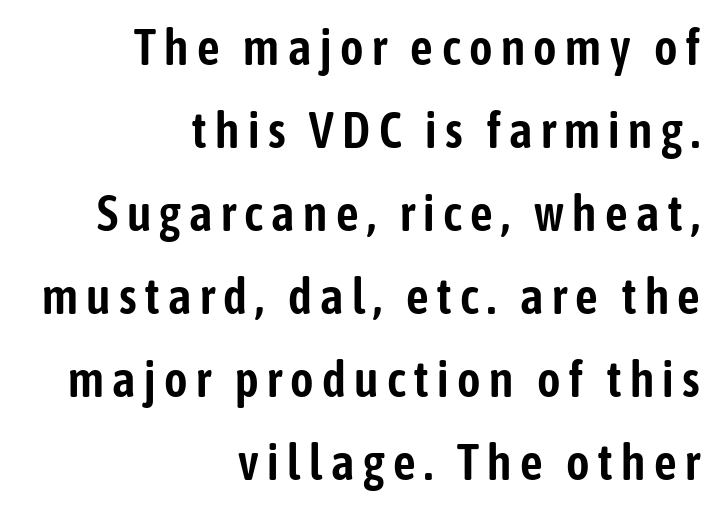
{"serif": "no", "italic": "no", "width": "condensed", "stroke_contrast": "low", "x_height": "medium", "monospaced": "no", "underline": "no", "align": "right", "line_spacing": "normal", "line_spacing_ratio": 1.66, "glyph_px": 50}
